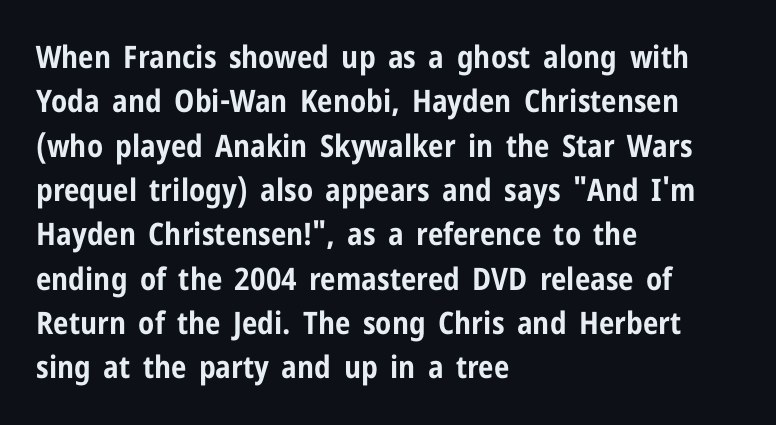
Typesetter's note: full bold, strokes at maximum text heaviness. The lettering stays uniformly vertical, giving the passage a roman look. The passage shown is not underscored anywhere. How are the letters spaced? Ordinarily, with no added tracking. Is this a fixed-width face? No — the glyphs have proportional, varying widths. Caption: multi-line text, flush left, ragged right.
